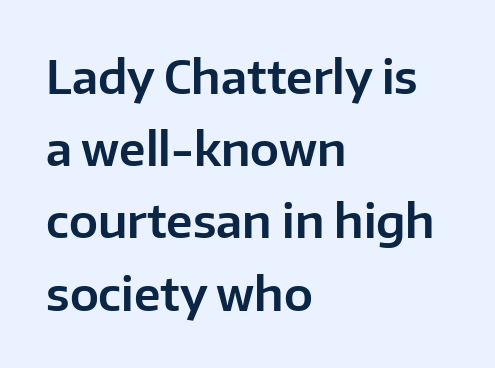
The image shows 46 px sans-serif type, upright; set left-aligned, normal line spacing (1.57x), normal letter spacing, not underlined; low stroke contrast and a medium x-height.
